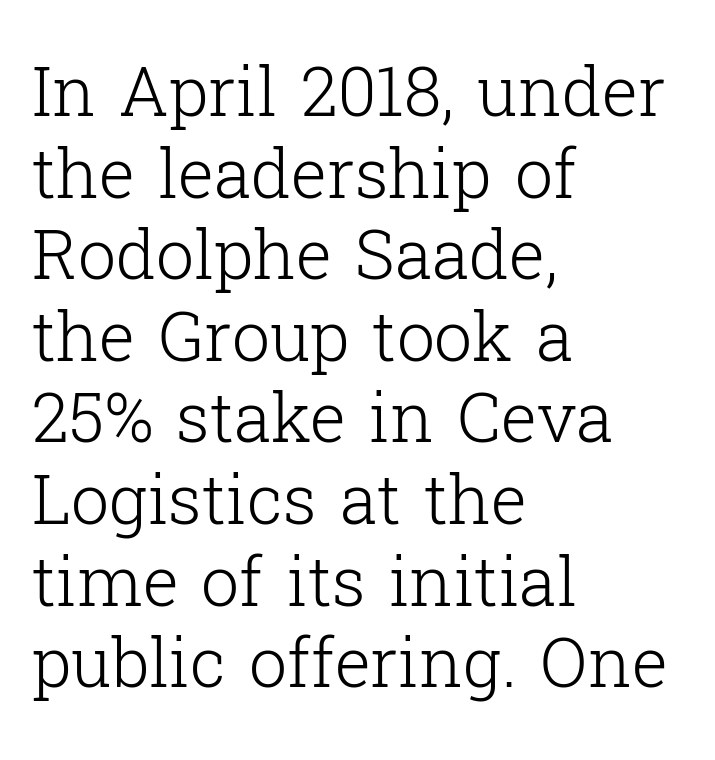
{"serif": "yes", "italic": "no", "bold": "no", "weight": "light", "width": "normal", "stroke_contrast": "low", "x_height": "medium", "monospaced": "no", "underline": "no", "align": "left", "line_spacing_ratio": 1.2, "letter_spacing": "normal", "letter_spacing_em": 0.0, "glyph_px": 68}
